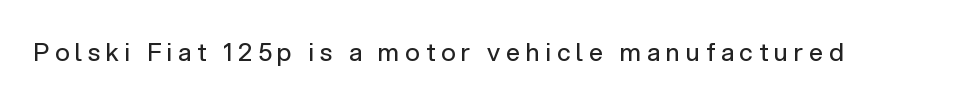
Q: Is the text bold? A: No.
Q: Is the text italic (slanted)? A: No, it is upright.
Q: Is the text underlined? A: No.
Q: Is the spacing between letters normal or unusually wide? A: Unusually wide.
